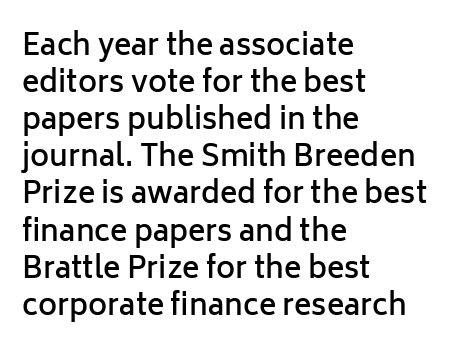
The image shows 29 px semibold sans-serif type, upright; set left-aligned, normal line spacing (1.28x), normal letter spacing, not underlined; low stroke contrast and a medium x-height.
